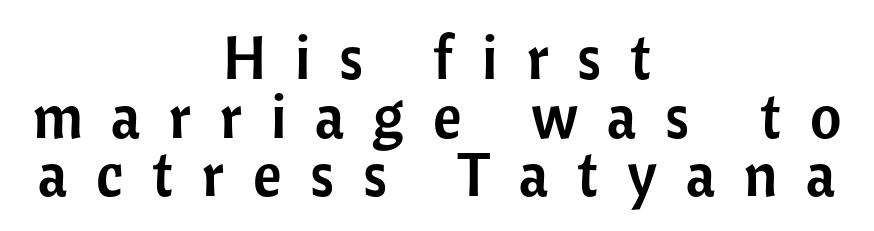
The image shows 61 px sans-serif type, upright; set centered, tight line spacing (0.96x), unusually wide letter spacing (+0.47 em), not underlined; low stroke contrast and a medium x-height.
